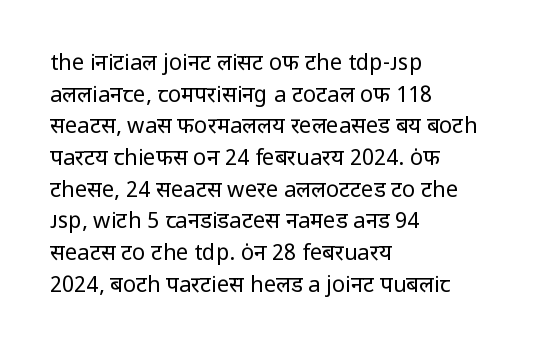
Ordinary non-slanted type is in use. Whoever set this chose a conventional vertical rhythm. Nothing unusual about the tracking: characters are spaced as the font intends. Every row of glyphs begins at an identical x-position on the left.
